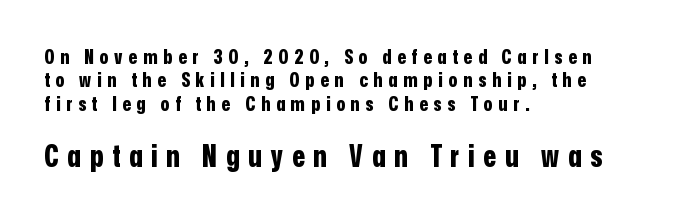
Letters rest on an invisible, unmarked baseline. Tall strokes in this sample are plumb rather than angled. A typesetter would call this heavily tracked-out type. The paragraph has a hard left edge and a soft right edge. Top chunk: small. Bottom chunk: large.
